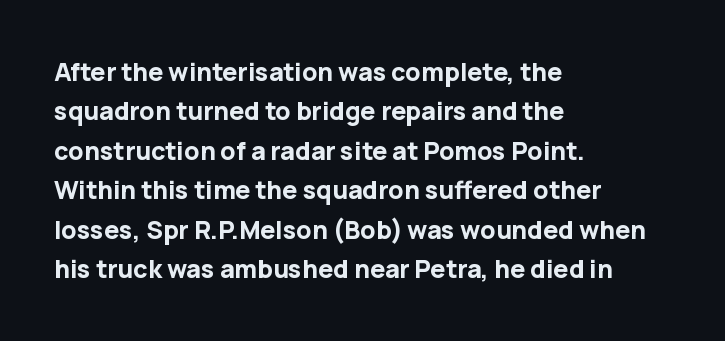
{"italic": "no", "bold": "yes", "underline": "no", "align": "left", "line_spacing": "normal", "line_spacing_ratio": 1.58, "letter_spacing": "normal", "letter_spacing_em": 0.0, "glyph_px": 25}
